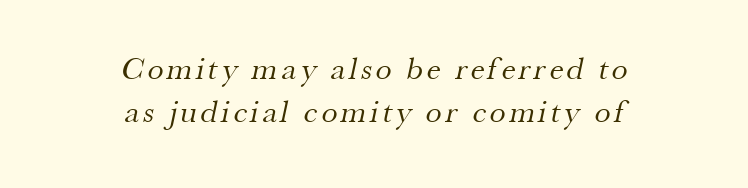
Q: Is the text bold? A: No.
Q: Is the typeface a serif or a sans-serif typeface? A: Serif.
Q: Is the text underlined? A: No.
Q: How is the paragraph aligned? A: Centered.
Q: Is the spacing between lines tight, normal or loose? A: Normal.
Q: Width (condensed, normal, or wide)? A: Normal.
Q: Stroke contrast? A: Medium.
Q: x-height? A: Small.
Q: Monospaced? A: No.
